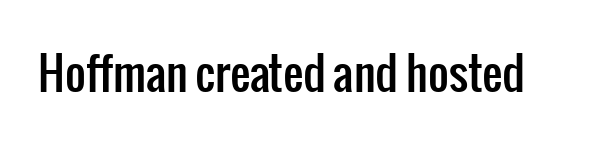
The image shows 45 px condensed sans-serif type, upright; set normal letter spacing, not underlined; low stroke contrast and a medium x-height.
